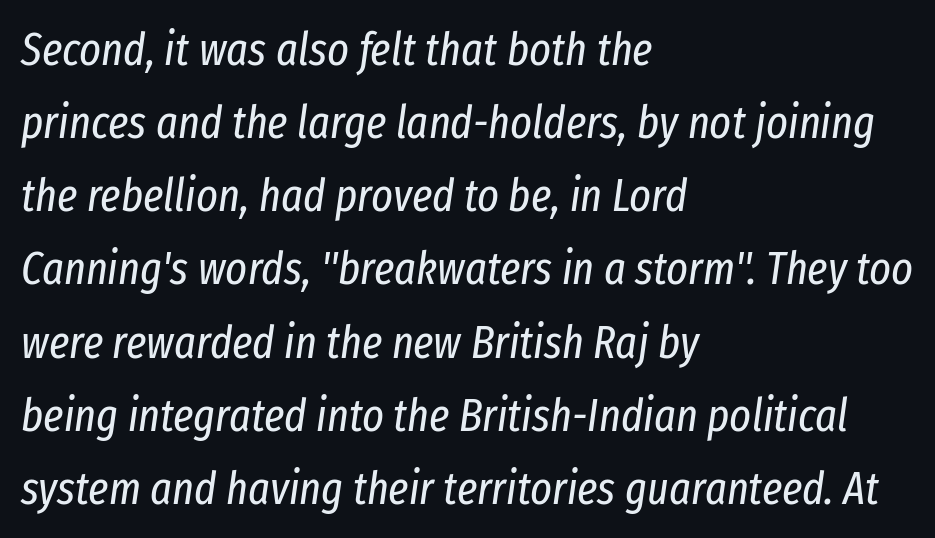
Varying glyph widths throughout — classic text-font behaviour. If you drew a ruler down the left edge, every line would touch it. There is no visible air inserted between adjacent glyphs. Summary of vertical rhythm: regular, with standard interline spacing.
